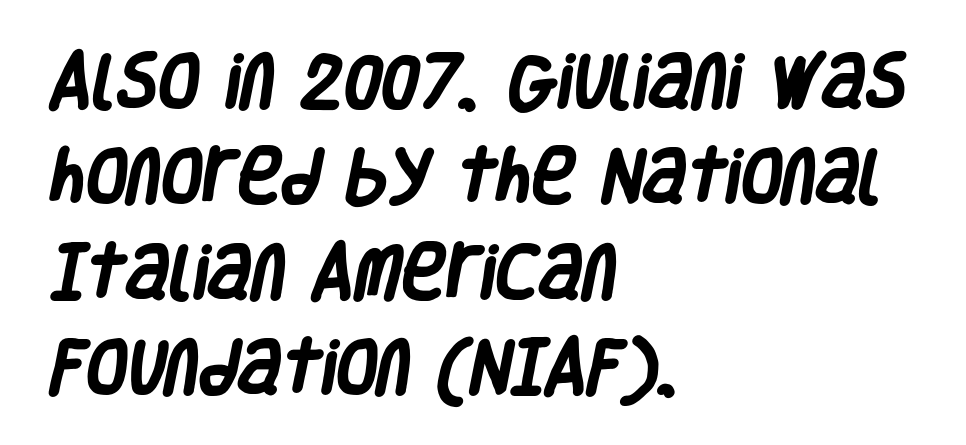
The image shows 60 px heavy, condensed sans-serif type; set left-aligned, normal line spacing (1.59x), normal letter spacing, not underlined; low stroke contrast and a large x-height.
